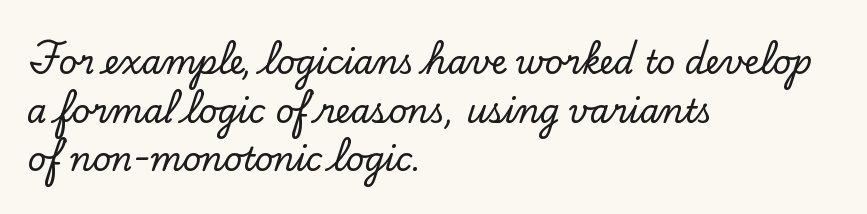
The image shows 32 px serif type; set left-aligned, normal line spacing (1.52x), normal letter spacing, not underlined; low stroke contrast and a small x-height.
